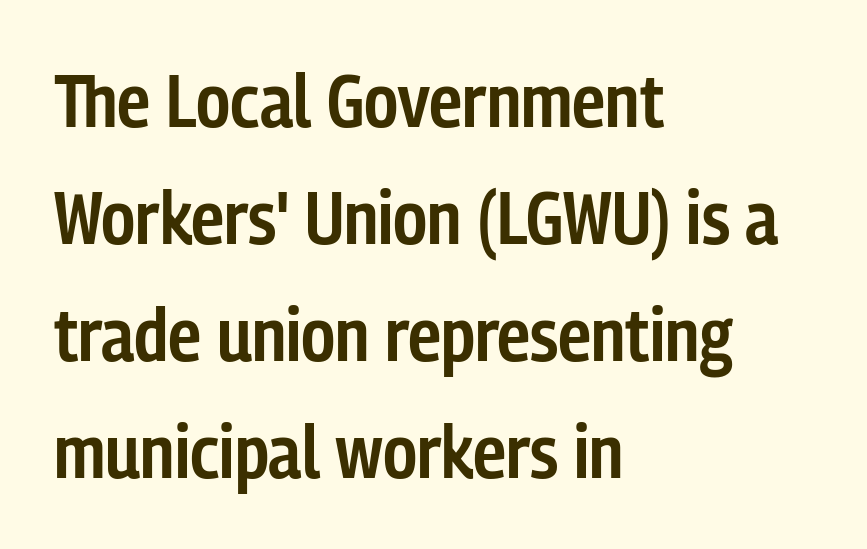
{"serif": "no", "italic": "no", "bold": "semi", "weight": "semibold", "width": "condensed", "stroke_contrast": "low", "x_height": "medium", "monospaced": "no", "underline": "no", "align": "left", "line_spacing": "normal", "line_spacing_ratio": 1.56, "letter_spacing": "normal", "letter_spacing_em": 0.0, "glyph_px": 75}
